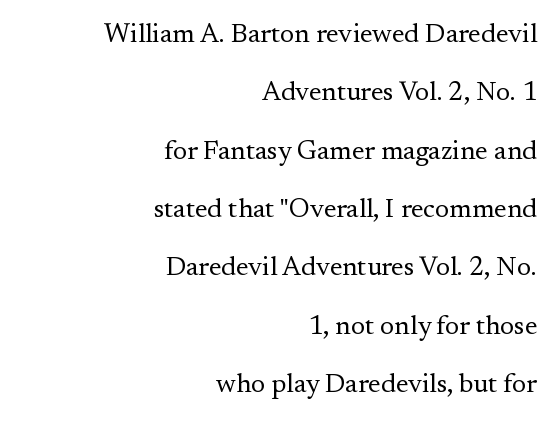
The image shows 27 px text type, upright; set right-aligned, loose line spacing (2.16x), normal letter spacing, not underlined.
